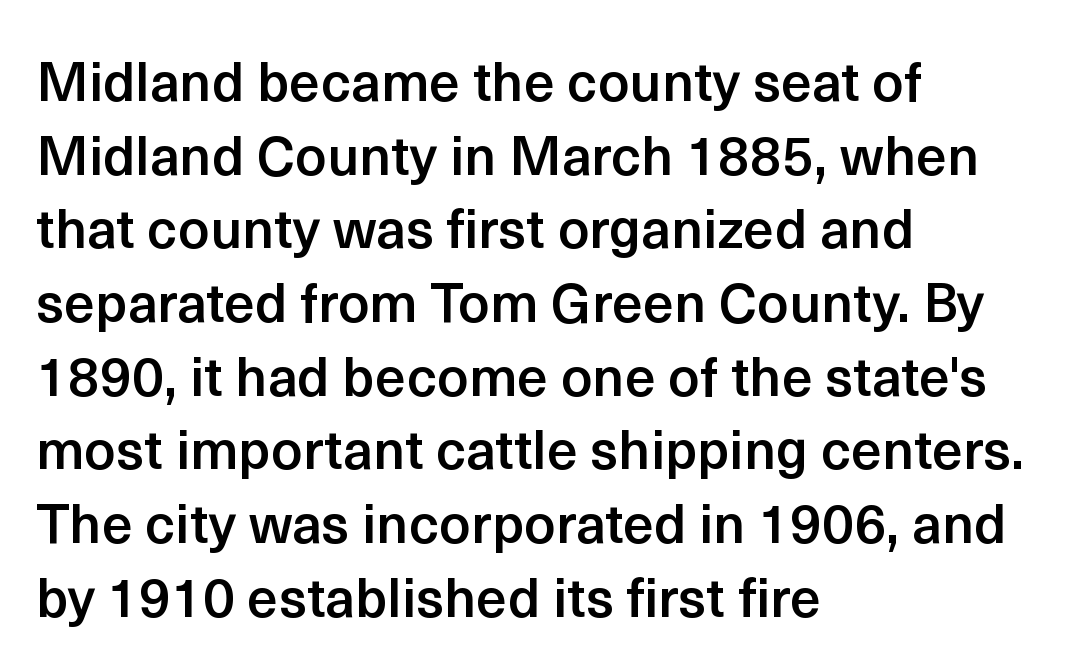
{"serif": "no", "italic": "no", "bold": "semi", "weight": "semibold", "width": "normal", "x_height": "medium", "monospaced": "no", "underline": "no", "align": "left", "line_spacing": "normal", "line_spacing_ratio": 1.34, "letter_spacing": "normal", "letter_spacing_em": 0.0, "glyph_px": 55}
